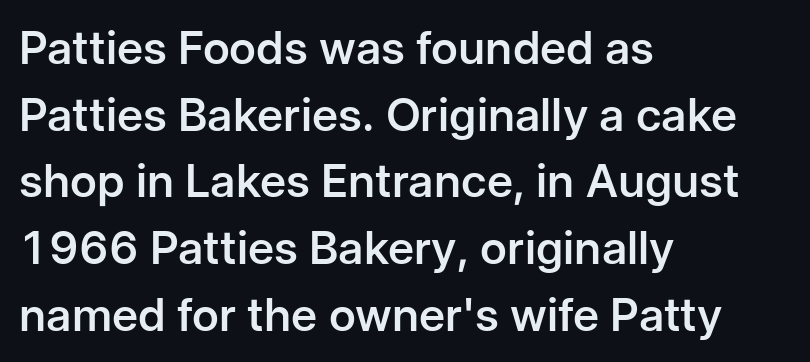
Looks like regular typesetting: each glyph gets only the width it needs. These lines keep a tight, regular rhythm from letter to letter. What's the leading like? Ordinary, nothing unusual. The compositor pushed each line to the left boundary.
